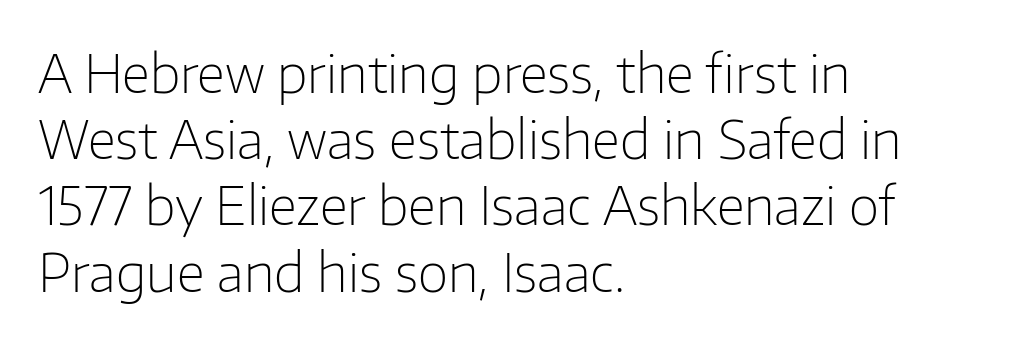
{"serif": "no", "italic": "no", "bold": "no", "weight": "light", "width": "normal", "stroke_contrast": "low", "x_height": "medium", "monospaced": "no", "underline": "no", "align": "left", "line_spacing": "normal", "line_spacing_ratio": 1.25, "letter_spacing": "normal", "letter_spacing_em": 0.0, "glyph_px": 53}
